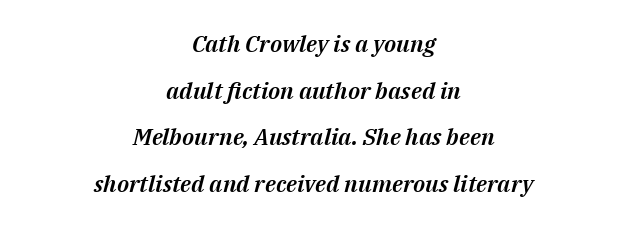
The image shows 23 px text type, italic (leaning right); set centered, loose line spacing (2.03x), normal letter spacing, not underlined.
